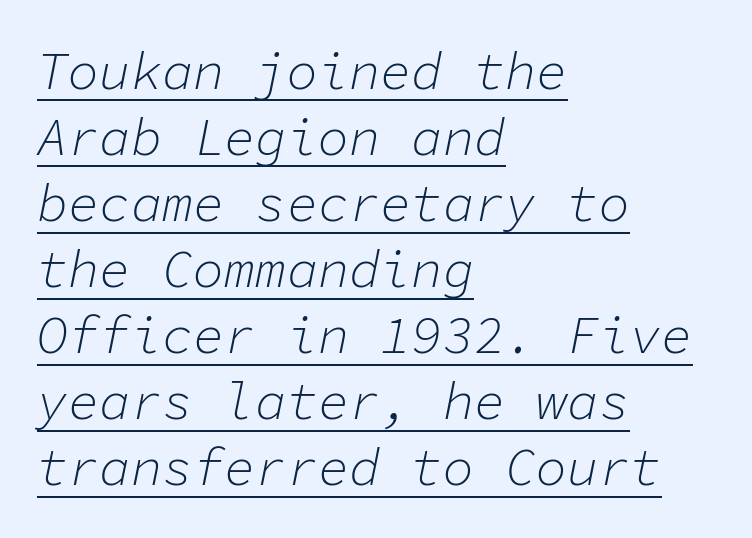
The image shows 52 px light type, italic (leaning right), monospaced; set left-aligned, normal line spacing (1.27x), normal letter spacing, underlined; low stroke contrast and a medium x-height.
